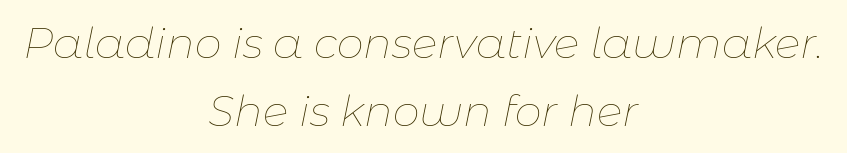
Q: Is the text bold? A: No.
Q: Is the text italic (slanted)? A: Yes, it leans right by about 11 degrees.
Q: Is the text underlined? A: No.
Q: How is the paragraph aligned? A: Centered.
Q: Is the spacing between letters normal or unusually wide? A: Normal.
Q: Is the spacing between lines tight, normal or loose? A: Normal.
Q: Width (condensed, normal, or wide)? A: Normal.
Q: Stroke contrast? A: Low.
Q: x-height? A: Medium.
Q: Monospaced? A: No.
